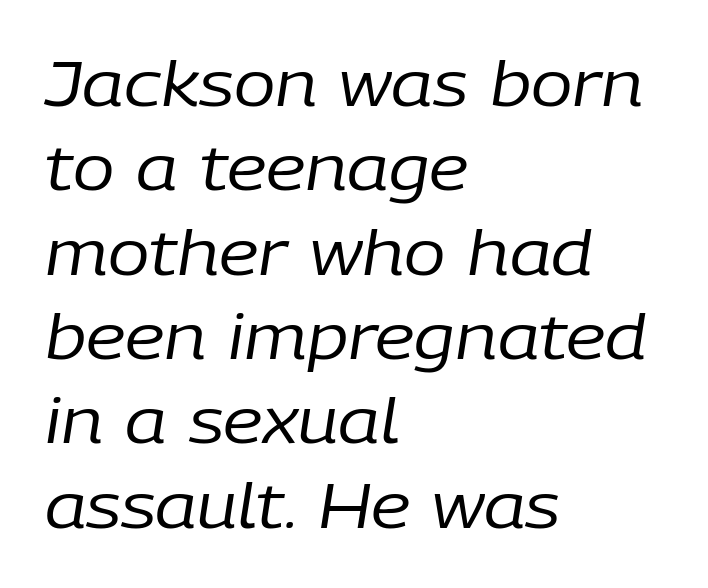
{"italic": "yes", "lean": "right", "slant_degrees": 9, "bold": "no", "weight": "regular", "width": "normal", "stroke_contrast": "low", "x_height": "medium", "monospaced": "no", "underline": "no", "align": "left", "line_spacing": "normal", "line_spacing_ratio": 1.36, "letter_spacing": "normal", "letter_spacing_em": 0.0, "glyph_px": 62}
